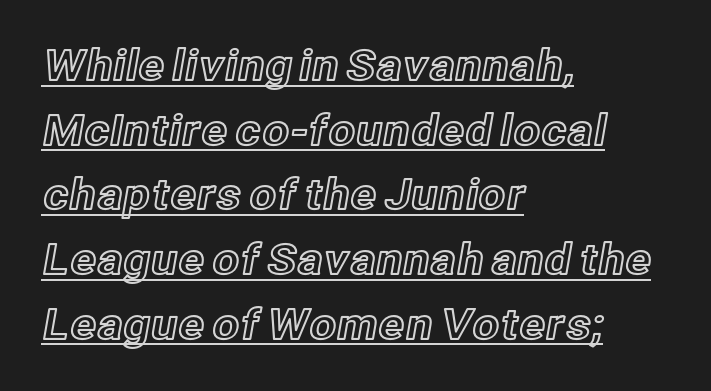
The space between consecutive lines is moderate. Horizontally, the lines are justified to the leading edge only. Here the designer chose a conventional face with non-uniform glyph widths. Somebody hit Ctrl+U on this one — the words are underlined. Inter-character spacing is left at the font's built-in metrics.
